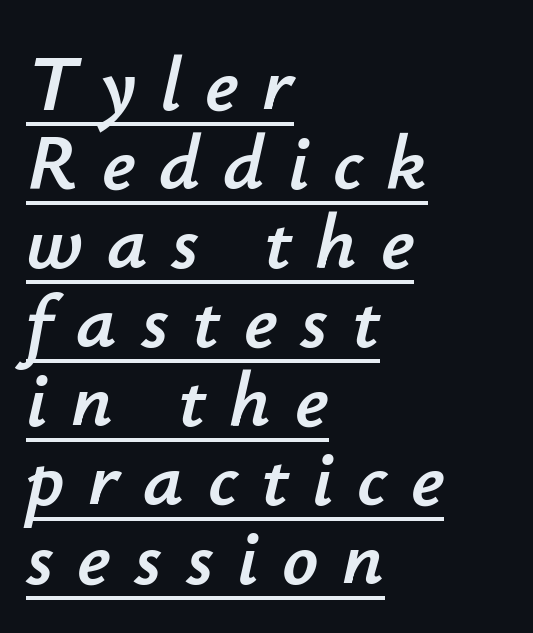
The image shows 79 px text type, italic (leaning right); set left-aligned, tight line spacing (1.0x), unusually wide letter spacing (+0.3 em), underlined; low stroke contrast and a small x-height.
